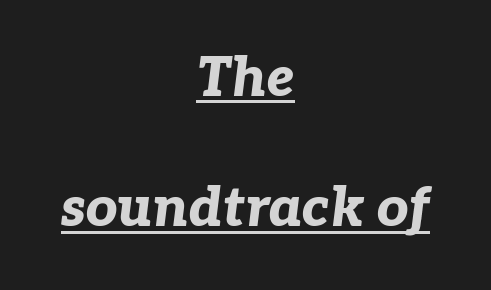
The image shows 55 px bold type, italic (leaning right); set centered, loose line spacing (2.37x), normal letter spacing, underlined; low stroke contrast and a medium x-height.
